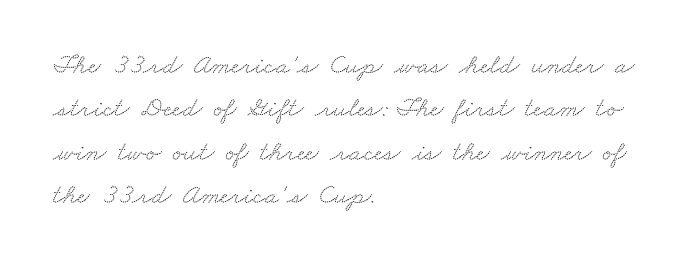
Q: Is the typeface a serif or a sans-serif typeface? A: Serif.
Q: Is the text underlined? A: No.
Q: How is the paragraph aligned? A: Left-aligned.
Q: Is the spacing between letters normal or unusually wide? A: Normal.
Q: Is the spacing between lines tight, normal or loose? A: Normal.
Q: Width (condensed, normal, or wide)? A: Wide.
Q: Stroke contrast? A: Medium.
Q: x-height? A: Small.
Q: Monospaced? A: No.
